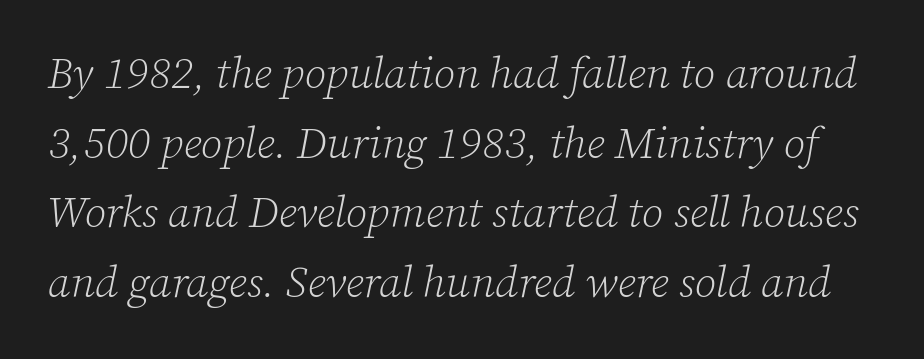
The image shows 44 px light serif type, italic (leaning right); set normal line spacing (1.58x), normal letter spacing, not underlined; low stroke contrast and a medium x-height.
